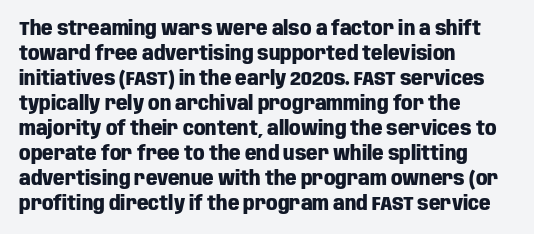
{"italic": "no", "bold": "yes", "underline": "no", "align": "left", "line_spacing": "normal", "line_spacing_ratio": 1.25, "letter_spacing": "normal", "letter_spacing_em": 0.0, "glyph_px": 20}
